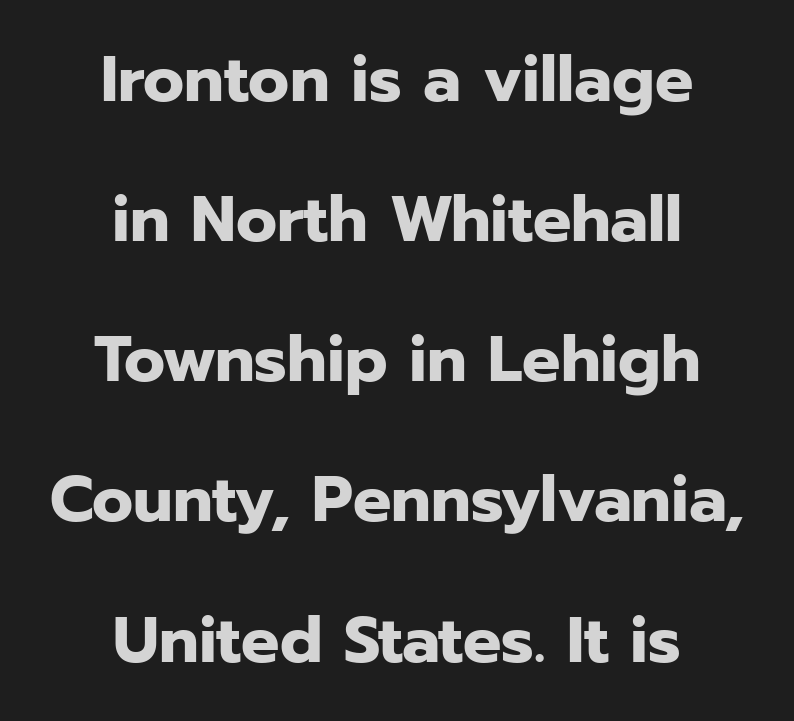
Q: Is the text bold? A: Yes.
Q: Is the text italic (slanted)? A: No, it is upright.
Q: Is the typeface a serif or a sans-serif typeface? A: Sans-serif.
Q: Is the text underlined? A: No.
Q: How is the paragraph aligned? A: Centered.
Q: Is the spacing between letters normal or unusually wide? A: Normal.
Q: Is the spacing between lines tight, normal or loose? A: Loose.
Q: Width (condensed, normal, or wide)? A: Normal.
Q: Stroke contrast? A: Low.
Q: x-height? A: Medium.
Q: Monospaced? A: No.
